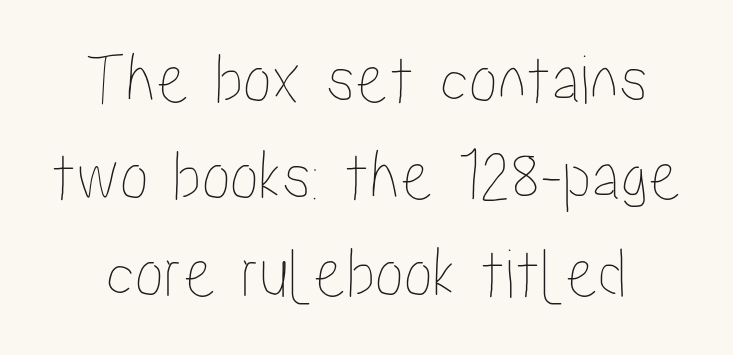
Q: Is the text italic (slanted)? A: No, it is upright.
Q: Is the text underlined? A: No.
Q: Is the spacing between letters normal or unusually wide? A: Normal.
Q: Is the spacing between lines tight, normal or loose? A: Normal.
Q: Width (condensed, normal, or wide)? A: Condensed.
Q: Stroke contrast? A: Low.
Q: x-height? A: Medium.
Q: Monospaced? A: No.
